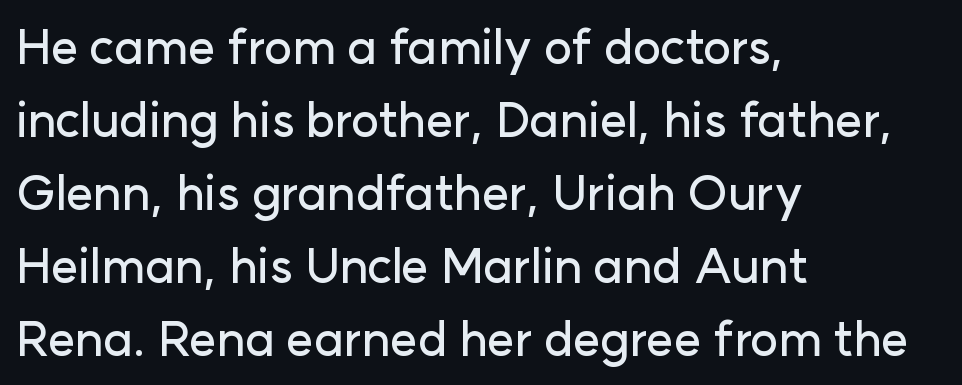
The image shows 48 px sans-serif type, upright; set left-aligned, normal line spacing (1.52x), normal letter spacing, not underlined; low stroke contrast and a medium x-height.
